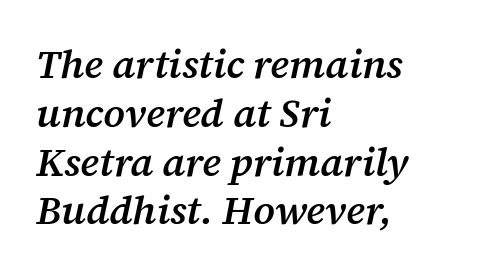
Q: Is the text bold? A: Semi-bold.
Q: Is the text italic (slanted)? A: Yes, it leans right by about 12 degrees.
Q: Is the typeface a serif or a sans-serif typeface? A: Serif.
Q: Is the text underlined? A: No.
Q: How is the paragraph aligned? A: Left-aligned.
Q: Is the spacing between letters normal or unusually wide? A: Normal.
Q: Width (condensed, normal, or wide)? A: Normal.
Q: Stroke contrast? A: Medium.
Q: x-height? A: Medium.
Q: Monospaced? A: No.
